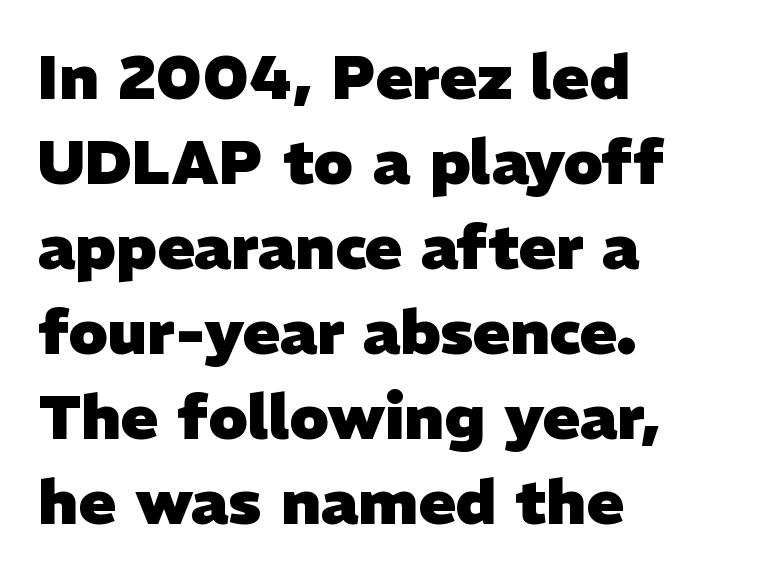
The image shows 62 px heavy sans-serif type; set left-aligned, normal line spacing (1.37x), normal letter spacing, not underlined; low stroke contrast and a medium x-height.
